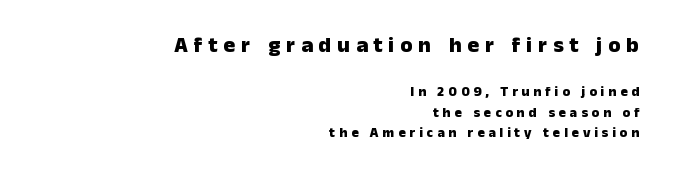
Q: Is the text bold? A: Yes.
Q: Is the text italic (slanted)? A: No, it is upright.
Q: Is the text underlined? A: No.
Q: How is the paragraph aligned? A: Right-aligned.
Q: Is the spacing between letters normal or unusually wide? A: Unusually wide.
Q: Is the spacing between lines tight, normal or loose? A: Normal.
Q: Which block of text is set in a larger size, the first (top) or the second (bottom)? A: The first (top) one.
